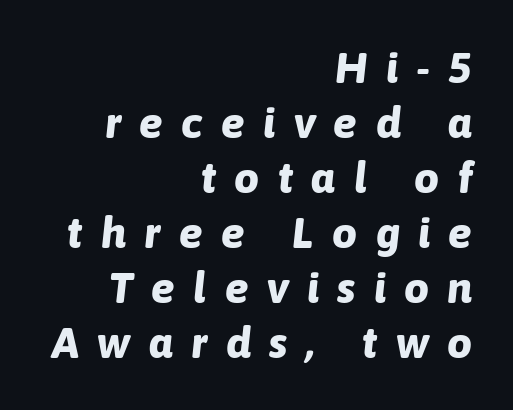
{"italic": "yes", "lean": "right", "slant_degrees": 6, "bold": "yes", "weight": "bold", "width": "normal", "stroke_contrast": "low", "x_height": "medium", "monospaced": "no", "underline": "no", "align": "right", "line_spacing": "normal", "line_spacing_ratio": 1.25, "letter_spacing": "wide", "letter_spacing_em": 0.42, "glyph_px": 44}
